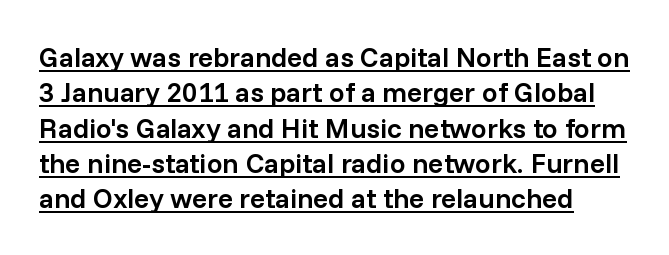
The image shows 28 px semibold sans-serif type, upright; set normal line spacing (1.26x), normal letter spacing, underlined; low stroke contrast and a medium x-height.
